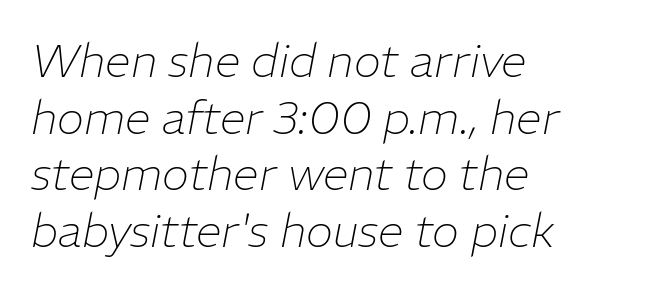
The image shows 46 px thin type, italic (leaning right); set left-aligned, line spacing 1.23x, normal letter spacing, not underlined; low stroke contrast and a medium x-height.
